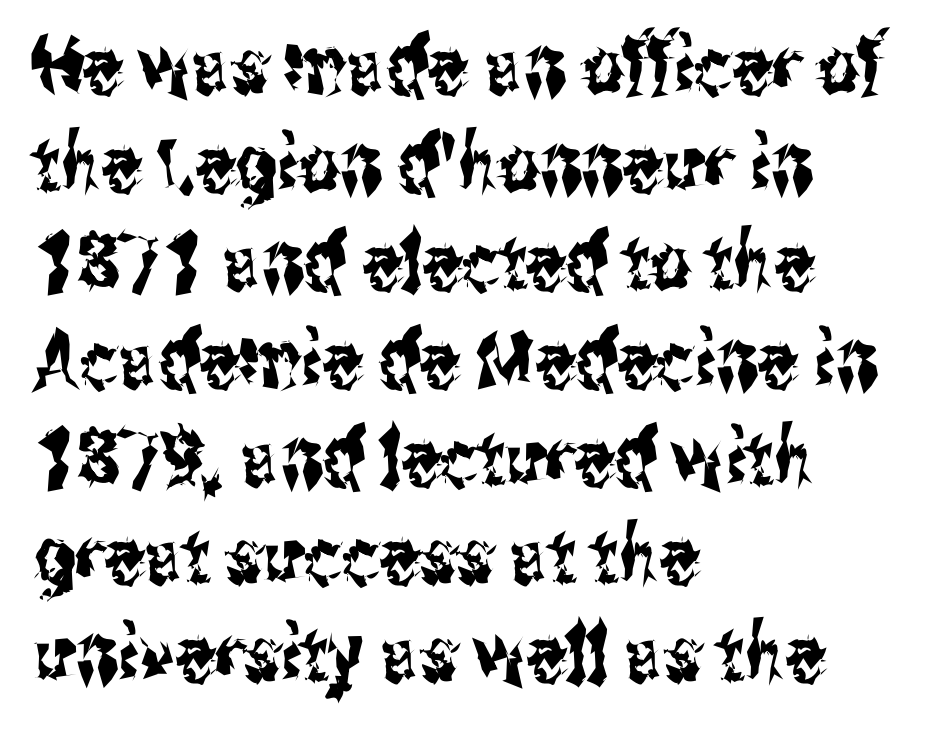
{"serif": "no", "italic": "no", "width": "condensed", "stroke_contrast": "medium", "x_height": "medium", "monospaced": "no", "underline": "no", "align": "left", "line_spacing_ratio": 1.24, "letter_spacing": "normal", "letter_spacing_em": 0.0, "glyph_px": 79}
